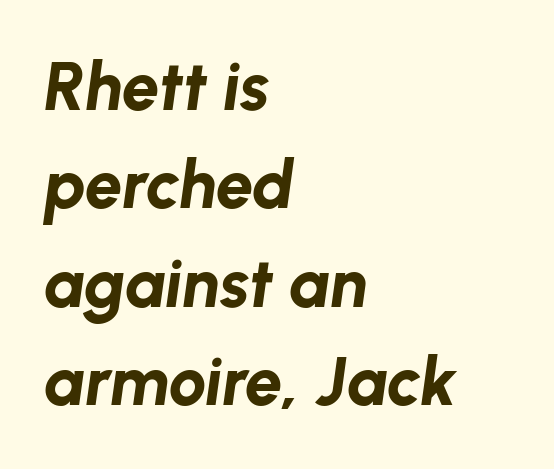
{"italic": "yes", "lean": "right", "slant_degrees": 8, "bold": "yes", "weight": "bold", "width": "normal", "stroke_contrast": "low", "x_height": "medium", "monospaced": "no", "underline": "no", "align": "left", "line_spacing": "normal", "line_spacing_ratio": 1.47, "letter_spacing": "normal", "letter_spacing_em": 0.0, "glyph_px": 67}
